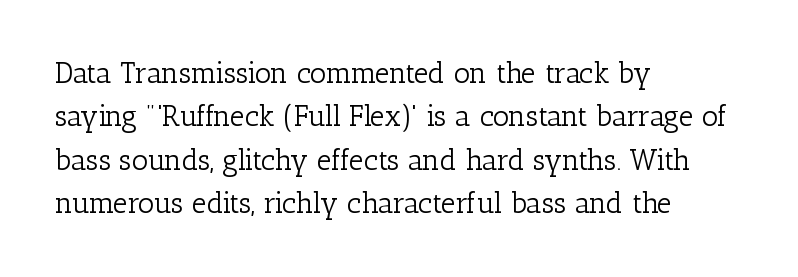
The image shows 29 px light serif type, upright; set left-aligned, normal line spacing (1.5x), normal letter spacing, not underlined; low stroke contrast and a medium x-height.
